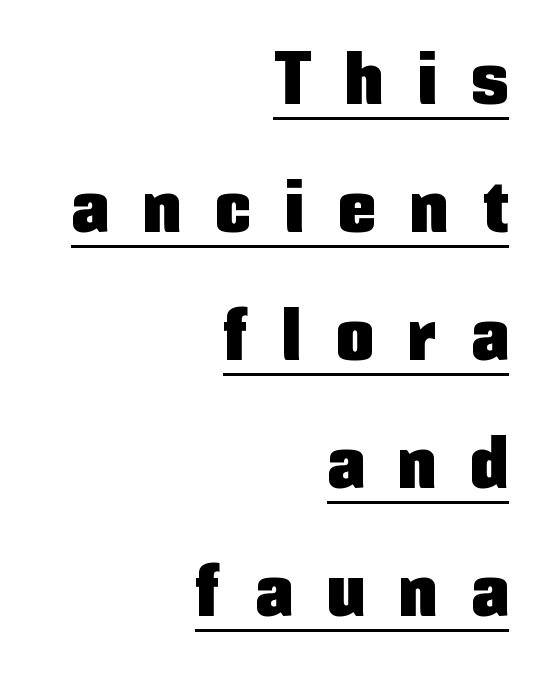
The designer went with a sans here, leaving each stem footless. Loose tracking; the words dissolve into strings of separated letters. The specimen includes a rule beneath the text block's lines. In terms of posture, this sample is upright.
